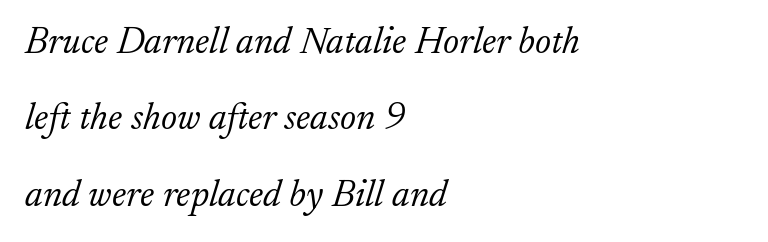
The image shows 38 px light serif type, italic (leaning right); set left-aligned, loose line spacing (2.01x), normal letter spacing, not underlined; low stroke contrast and a small x-height.
